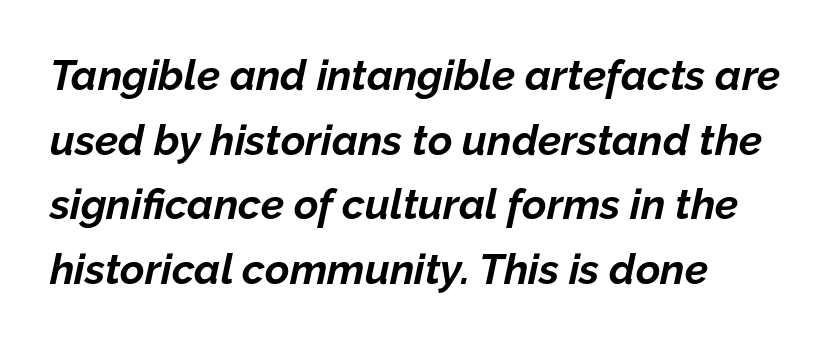
{"italic": "yes", "lean": "right", "slant_degrees": 12, "bold": "yes", "weight": "bold", "width": "normal", "stroke_contrast": "low", "x_height": "medium", "monospaced": "no", "underline": "no", "align": "left", "line_spacing": "normal", "line_spacing_ratio": 1.54, "letter_spacing": "normal", "letter_spacing_em": 0.0, "glyph_px": 42}
